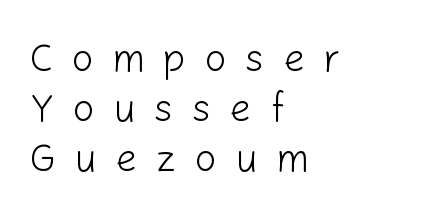
One glance says typical: line gaps are just what's usual. Caption: expanded tracking, letters set apart. The cut favours lightness, reaching ordinary text weight at its darkest. No word sits above an underline.
